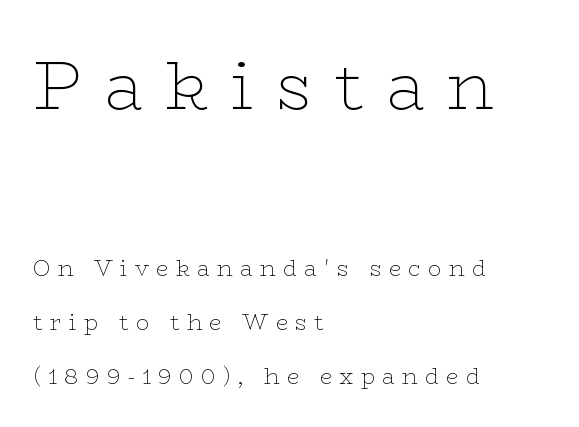
The image shows 67 px thin, wide serif type, upright; set left-aligned, loose line spacing (2.45x), unusually wide letter spacing (+0.33 em), not underlined; the first (top) block is 3.05x larger; low stroke contrast and a medium x-height.
